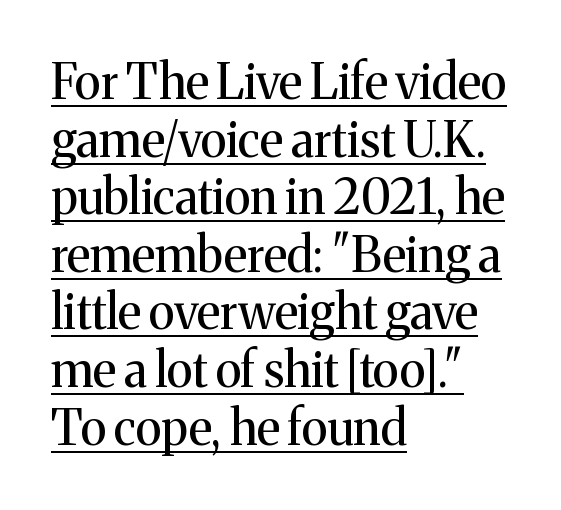
{"serif": "yes", "italic": "no", "bold": "no", "weight": "regular", "width": "normal", "stroke_contrast": "medium", "x_height": "medium", "monospaced": "no", "underline": "yes", "align": "left", "line_spacing_ratio": 1.2, "letter_spacing": "normal", "letter_spacing_em": 0.0, "glyph_px": 48}
